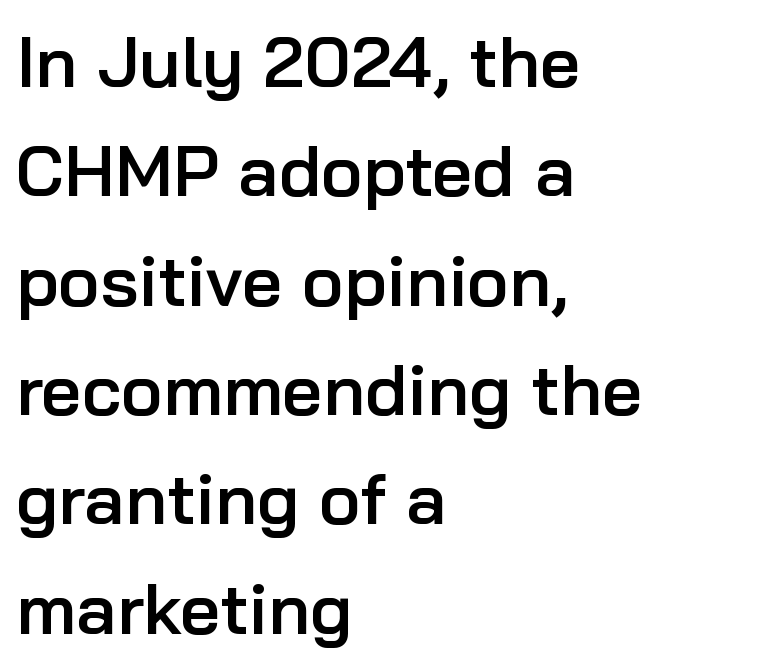
Heft: intermediate — a semibold. These lines keep a tight, regular rhythm from letter to letter. Nope, no serifs anywhere on these letters. The rendering anchors every line to the left-hand side. The words here are not underlined. Think of a printed novel: that variable character pitch is what you see here.
